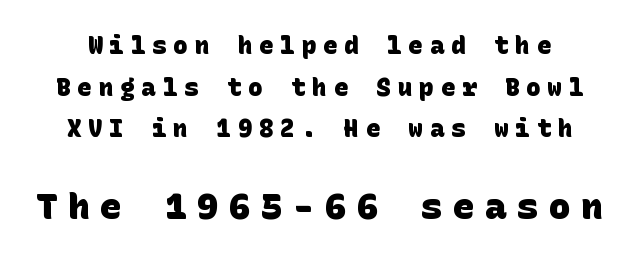
The image shows 36 px heavy sans-serif type; set line spacing 1.73x, unusually wide letter spacing (+0.29 em), not underlined; the second (bottom) block is 1.5x larger; low stroke contrast and a large x-height.
